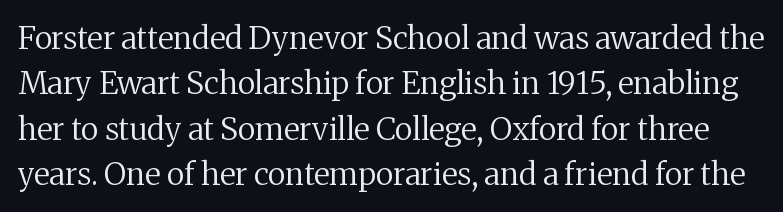
If you measured baseline to baseline, you'd find a middling distance. The typesetting does not lean heavy: it is not bold. This sample uses plain, unmodified letter spacing. Descender tails drop into unmarked territory.
